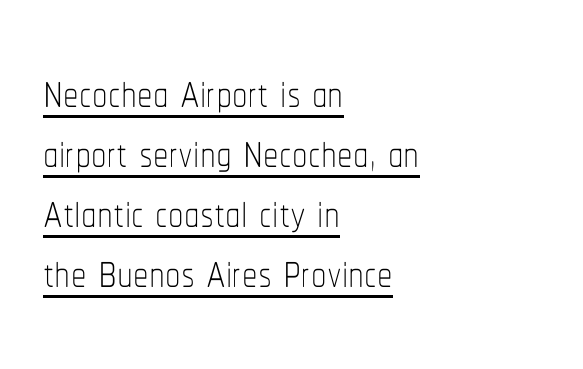
The image shows 62 px thin, condensed type, upright; set left-aligned, tight line spacing (0.97x), normal letter spacing, underlined; low stroke contrast and a medium x-height.
